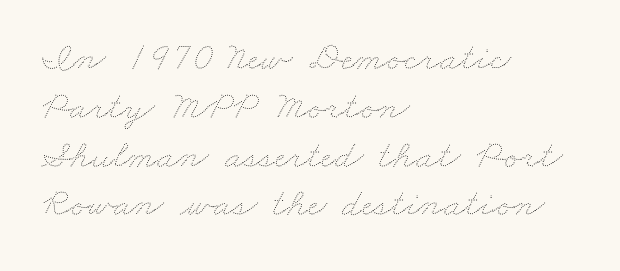
The image shows 40 px thin, wide type; set left-aligned, line spacing 1.22x, normal letter spacing, not underlined; medium stroke contrast and a small x-height.
